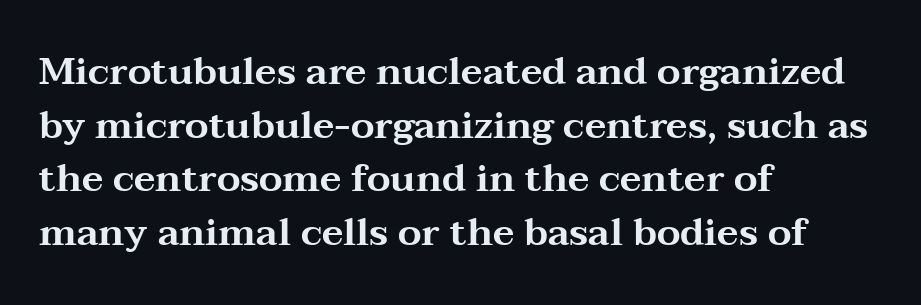
Q: Is the text italic (slanted)? A: No, it is upright.
Q: Is the typeface a serif or a sans-serif typeface? A: Serif.
Q: Is the text underlined? A: No.
Q: How is the paragraph aligned? A: Left-aligned.
Q: Is the spacing between letters normal or unusually wide? A: Normal.
Q: Is the spacing between lines tight, normal or loose? A: Normal.
Q: Width (condensed, normal, or wide)? A: Wide.
Q: Stroke contrast? A: Medium.
Q: x-height? A: Medium.
Q: Monospaced? A: No.
